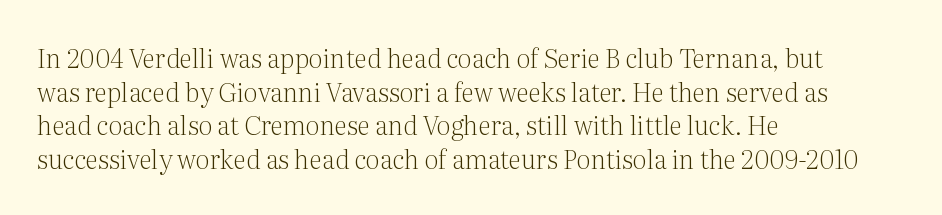
Interline gaps are of average width in this sample. In terms of posture, this sample is upright. Teacher's note: observe the even left margin — that is flush-left alignment. The cut favours lightness, reaching ordinary text weight at its darkest.
